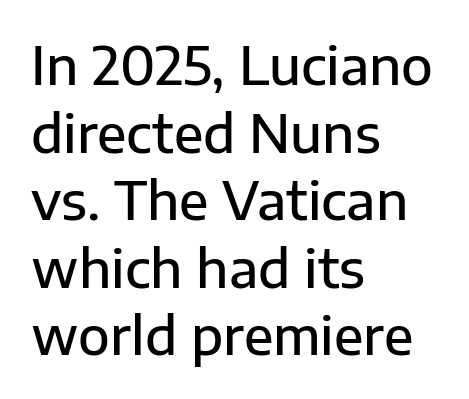
Unlike italic type, these characters show no tilt at all. In terms of leading, this rendering sits right in the middle. These lines are rendered in a variable-pitch font. What stands out about the letter spacing? Nothing — it is the standard amount. The specimen omits any rule beneath the text block's lines. Summary of weight: moderately heavy, a semibold.
